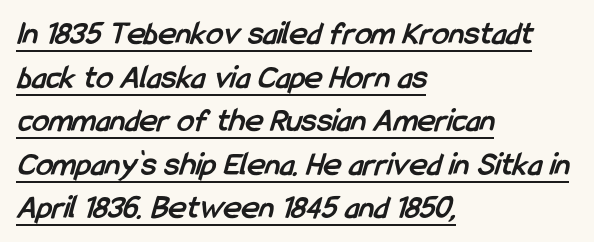
Q: Is the text bold? A: Yes.
Q: Is the typeface a serif or a sans-serif typeface? A: Sans-serif.
Q: Is the text underlined? A: Yes.
Q: How is the paragraph aligned? A: Left-aligned.
Q: Is the spacing between letters normal or unusually wide? A: Normal.
Q: Is the spacing between lines tight, normal or loose? A: Normal.
Q: Width (condensed, normal, or wide)? A: Condensed.
Q: Stroke contrast? A: Low.
Q: x-height? A: Medium.
Q: Monospaced? A: No.
